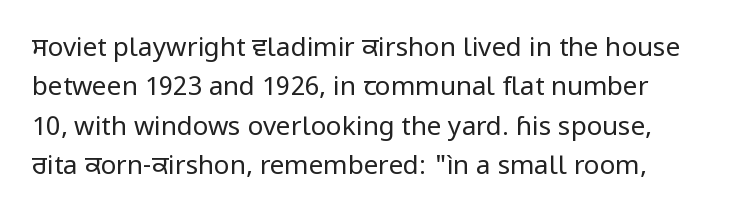
No heavy texture on the line: the type isn't bold. A bare baseline throughout the passage. When letters stand straight like this, we call the style roman or upright. Default kerning and tracking; the words read as compact shapes. The space between consecutive lines is moderate.
